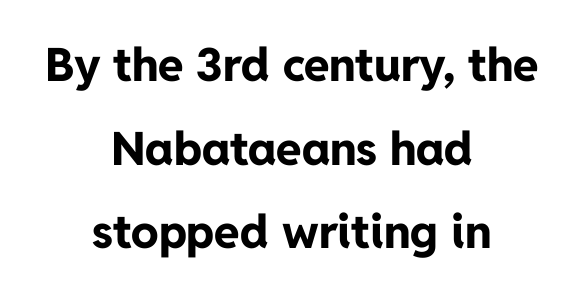
Q: Is the text bold? A: Yes.
Q: Is the text italic (slanted)? A: No, it is upright.
Q: Is the typeface a serif or a sans-serif typeface? A: Sans-serif.
Q: Is the text underlined? A: No.
Q: How is the paragraph aligned? A: Centered.
Q: Is the spacing between letters normal or unusually wide? A: Normal.
Q: Width (condensed, normal, or wide)? A: Normal.
Q: Stroke contrast? A: Low.
Q: x-height? A: Medium.
Q: Monospaced? A: No.
